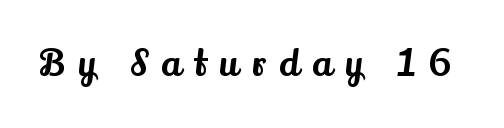
Q: Is the text italic (slanted)? A: Yes.
Q: Is the typeface a serif or a sans-serif typeface? A: Serif.
Q: Is the text underlined? A: No.
Q: Is the spacing between letters normal or unusually wide? A: Unusually wide.
Q: Width (condensed, normal, or wide)? A: Normal.
Q: Stroke contrast? A: Medium.
Q: x-height? A: Small.
Q: Monospaced? A: No.
